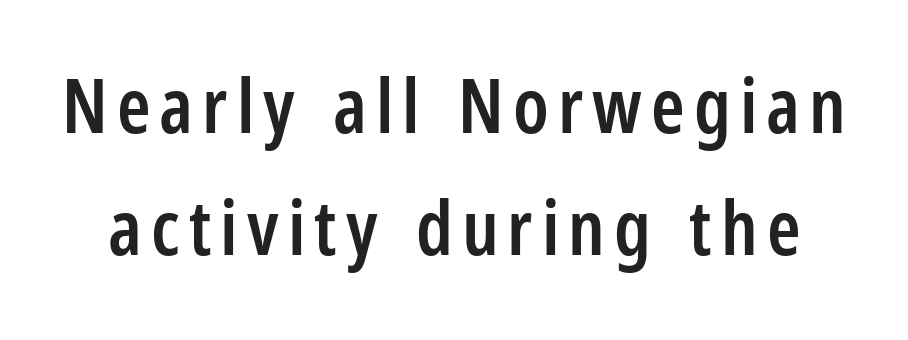
Q: Is the text bold? A: Semi-bold.
Q: Is the text italic (slanted)? A: No, it is upright.
Q: Is the typeface a serif or a sans-serif typeface? A: Sans-serif.
Q: Is the text underlined? A: No.
Q: Is the spacing between lines tight, normal or loose? A: Normal.
Q: Width (condensed, normal, or wide)? A: Condensed.
Q: Stroke contrast? A: Low.
Q: x-height? A: Medium.
Q: Monospaced? A: No.
